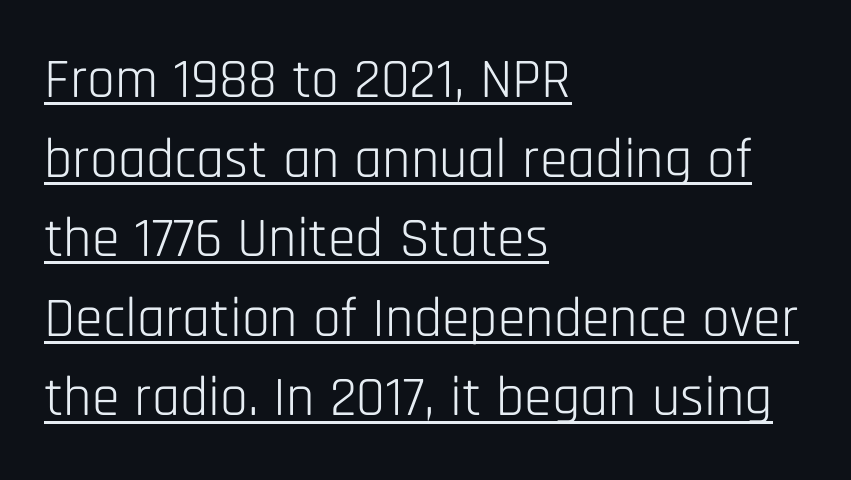
{"serif": "no", "italic": "no", "bold": "no", "weight": "light", "width": "condensed", "stroke_contrast": "low", "x_height": "large", "monospaced": "no", "underline": "yes", "align": "left", "line_spacing": "normal", "line_spacing_ratio": 1.42, "letter_spacing": "normal", "letter_spacing_em": 0.0, "glyph_px": 56}
